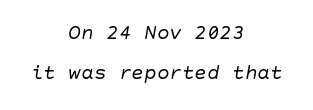
{"italic": "yes", "lean": "right", "slant_degrees": 10, "bold": "no", "underline": "no", "align": "center", "line_spacing": "loose", "line_spacing_ratio": 1.9, "letter_spacing": "normal", "letter_spacing_em": 0.0, "glyph_px": 21}
